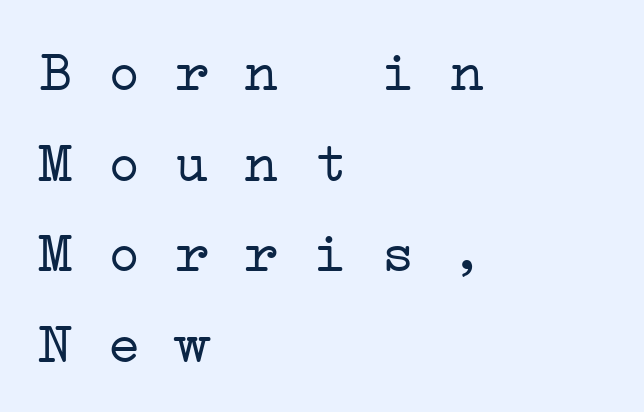
{"serif": "yes", "bold": "no", "weight": "light", "width": "wide", "stroke_contrast": "low", "x_height": "medium", "monospaced": "yes", "underline": "no", "align": "left", "line_spacing": "normal", "line_spacing_ratio": 1.59, "letter_spacing": "normal", "letter_spacing_em": 0.0, "glyph_px": 57}
